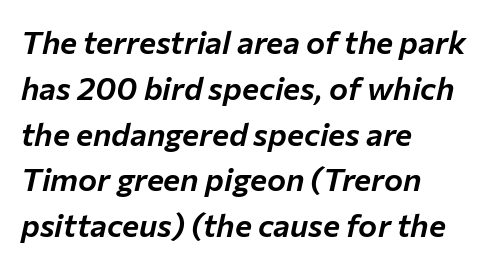
Q: Is the text italic (slanted)? A: Yes, it leans right by about 12 degrees.
Q: Is the text underlined? A: No.
Q: How is the paragraph aligned? A: Left-aligned.
Q: Is the spacing between letters normal or unusually wide? A: Normal.
Q: Is the spacing between lines tight, normal or loose? A: Normal.
Q: Width (condensed, normal, or wide)? A: Normal.
Q: Stroke contrast? A: Low.
Q: x-height? A: Medium.
Q: Monospaced? A: No.
